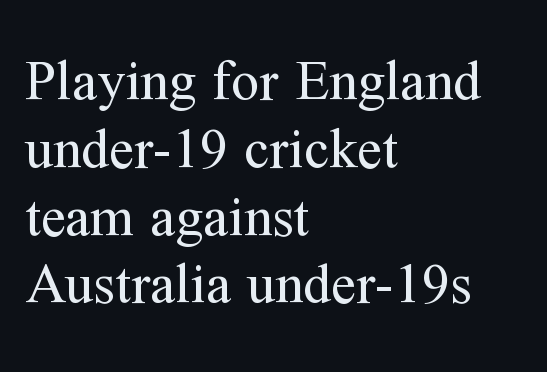
Q: Is the text bold? A: No.
Q: Is the text italic (slanted)? A: No, it is upright.
Q: Is the typeface a serif or a sans-serif typeface? A: Serif.
Q: Is the text underlined? A: No.
Q: How is the paragraph aligned? A: Left-aligned.
Q: Is the spacing between letters normal or unusually wide? A: Normal.
Q: Width (condensed, normal, or wide)? A: Normal.
Q: Stroke contrast? A: Medium.
Q: x-height? A: Medium.
Q: Monospaced? A: No.
